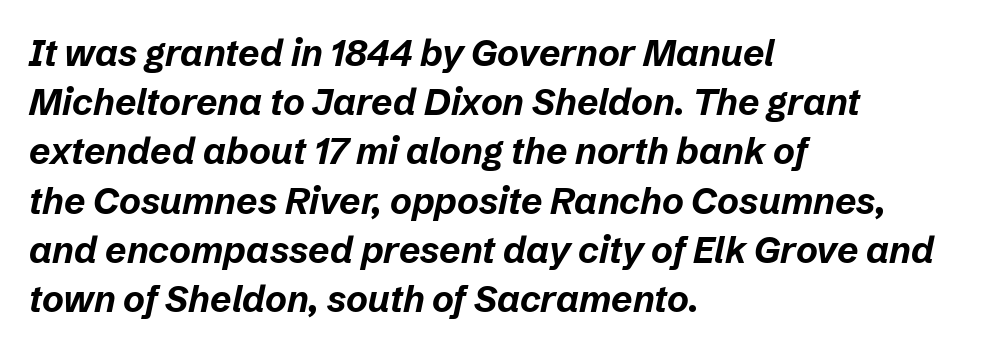
Q: Is the text bold? A: Yes.
Q: Is the text italic (slanted)? A: Yes, it leans right by about 12 degrees.
Q: Is the text underlined? A: No.
Q: How is the paragraph aligned? A: Left-aligned.
Q: Is the spacing between letters normal or unusually wide? A: Normal.
Q: Is the spacing between lines tight, normal or loose? A: Normal.
Q: Width (condensed, normal, or wide)? A: Normal.
Q: Stroke contrast? A: Low.
Q: x-height? A: Medium.
Q: Monospaced? A: No.
